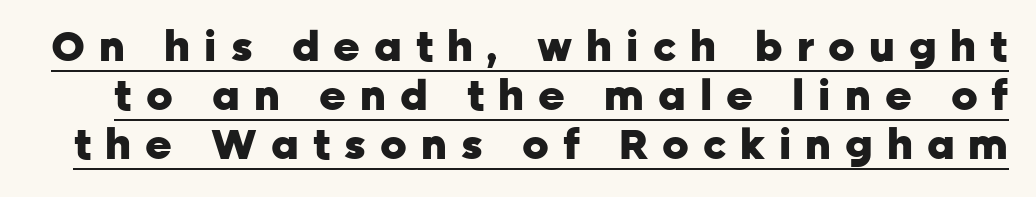
Q: Is the text bold? A: Yes.
Q: Is the text italic (slanted)? A: No, it is upright.
Q: Is the typeface a serif or a sans-serif typeface? A: Sans-serif.
Q: Is the text underlined? A: Yes.
Q: Is the spacing between letters normal or unusually wide? A: Unusually wide.
Q: Width (condensed, normal, or wide)? A: Normal.
Q: Stroke contrast? A: Low.
Q: x-height? A: Medium.
Q: Monospaced? A: No.
